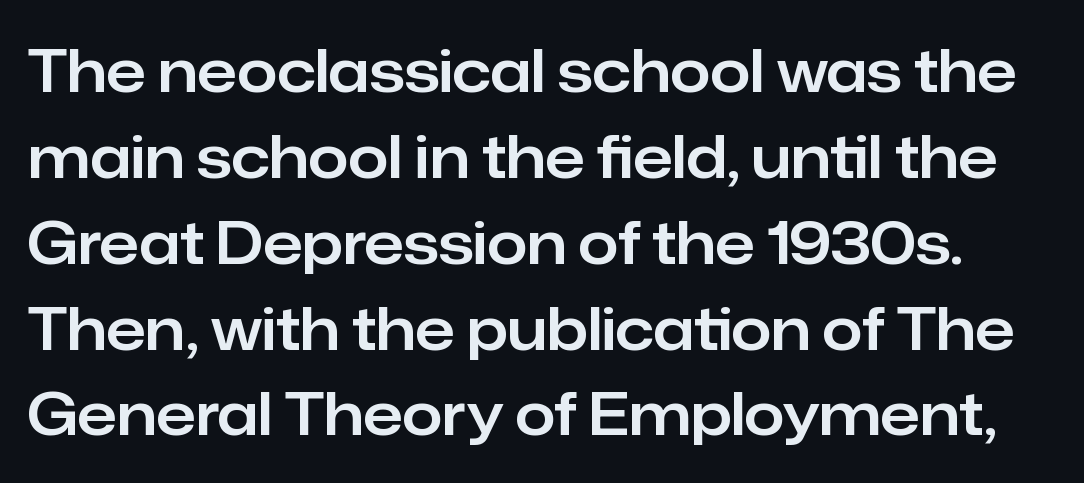
The image shows 58 px sans-serif type, upright; set normal line spacing (1.48x), normal letter spacing, not underlined; low stroke contrast and a medium x-height.
